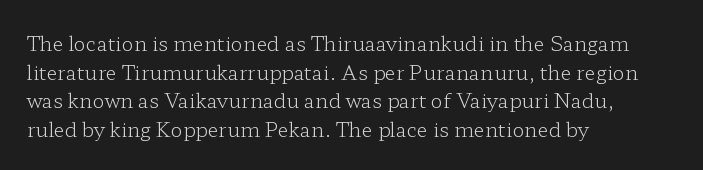
Q: Is the text bold? A: No.
Q: Is the text italic (slanted)? A: No, it is upright.
Q: Is the text underlined? A: No.
Q: How is the paragraph aligned? A: Left-aligned.
Q: Is the spacing between letters normal or unusually wide? A: Normal.
Q: Is the spacing between lines tight, normal or loose? A: Normal.
